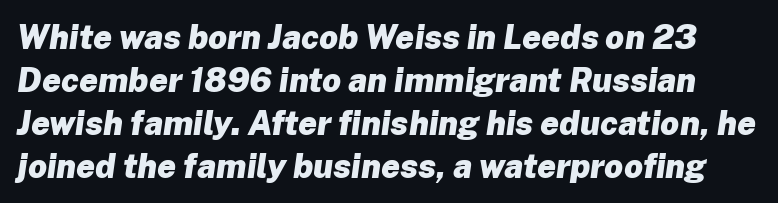
The image shows 33 px heavy type, italic (leaning right); set normal line spacing (1.3x), normal letter spacing, not underlined; low stroke contrast and a medium x-height.
